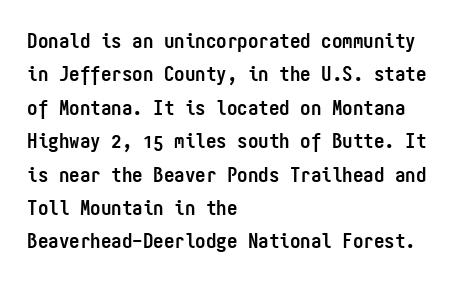
The lines sit at an ordinary, default distance from one another. Bare-footed words on every line. The rendering uses a bold face; every stroke is thick and dark. Posture: upright roman.
